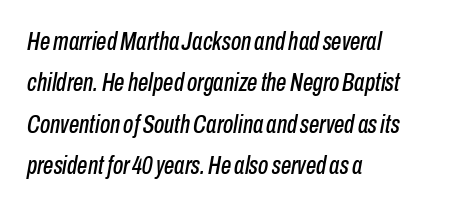
The image shows 26 px text type, italic (leaning right); set left-aligned, normal line spacing (1.59x), normal letter spacing, not underlined.
